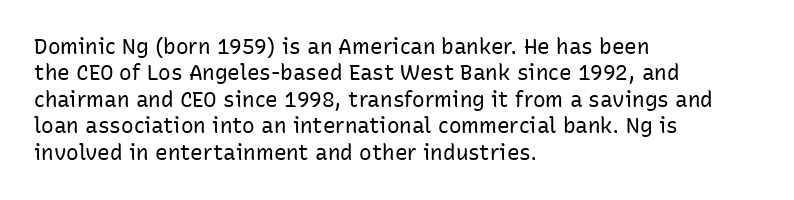
The rendering uses a moderate line-height, typical for paragraphs. Only glyphs here, with clear space below each row. The passage is arranged the way most books set body copy — flush left. Spacing between characters is what you'd get straight out of the box.
